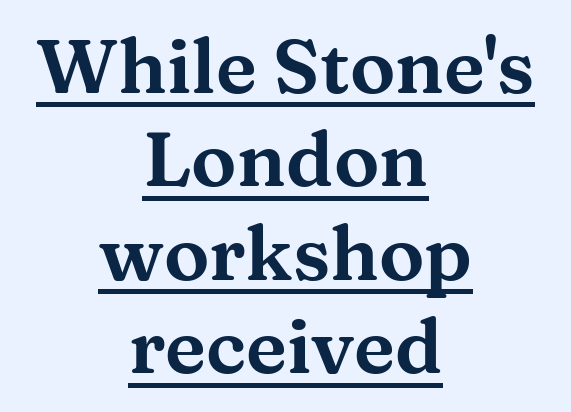
{"serif": "yes", "italic": "no", "width": "wide", "stroke_contrast": "medium", "x_height": "medium", "monospaced": "no", "underline": "yes", "align": "center", "line_spacing_ratio": 1.23, "letter_spacing": "normal", "letter_spacing_em": 0.0, "glyph_px": 76}
